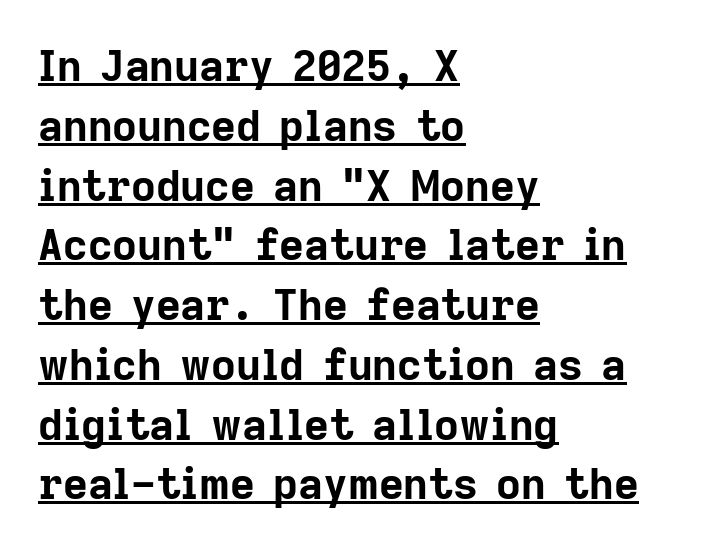
You could call the tracking neutral — neither tight nor loose. Left-aligned paragraph, ragged on the right. Caption: bold face, heavy strokes. Italic: no, the glyphs are upright roman. You could not count columns in this text — the font is proportionally spaced.
